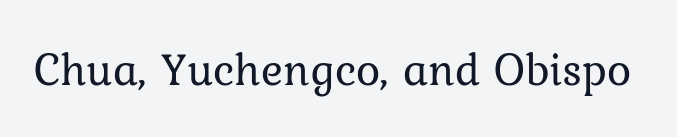
{"italic": "no", "bold": "no", "weight": "regular", "width": "normal", "stroke_contrast": "low", "x_height": "medium", "monospaced": "no", "underline": "no", "letter_spacing": "normal", "letter_spacing_em": 0.0, "glyph_px": 46}
